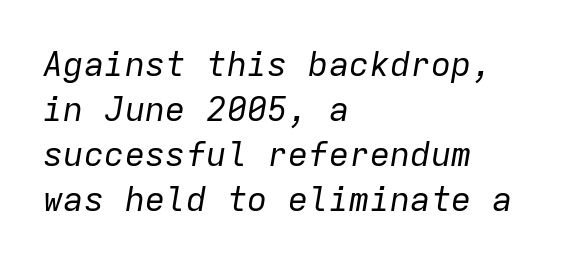
The tracking reads as untouched default to a designer's eye. The paragraph has a hard left edge and a soft right edge. Looks like terminal output: every glyph gets an equal slot. The glyphs are unaccompanied by any horizontal stroke below them. In terms of leading, this rendering sits right in the middle.
